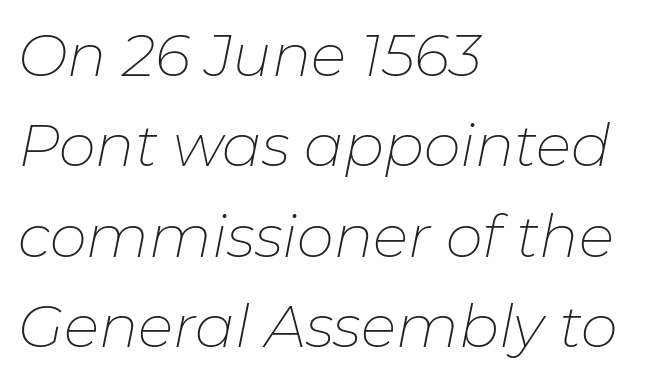
The image shows 59 px thin type, italic (leaning right); set left-aligned, normal line spacing (1.53x), normal letter spacing, not underlined; low stroke contrast and a medium x-height.
